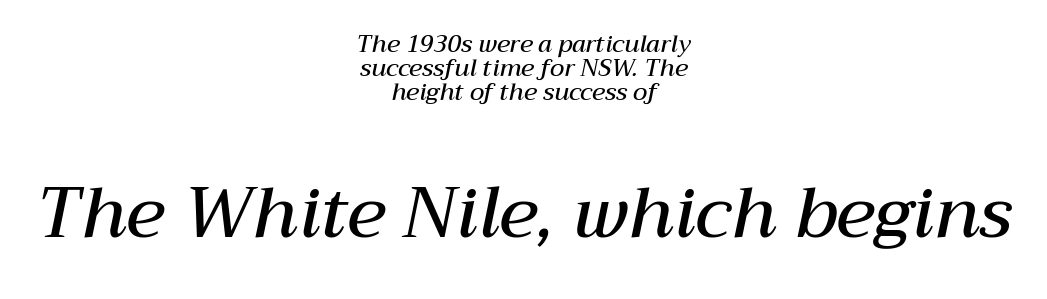
The image shows 71 px semibold type, italic (leaning right); set centered, tight line spacing (0.99x), normal letter spacing, not underlined; the second (bottom) block is 2.96x larger; medium stroke contrast and a medium x-height.
